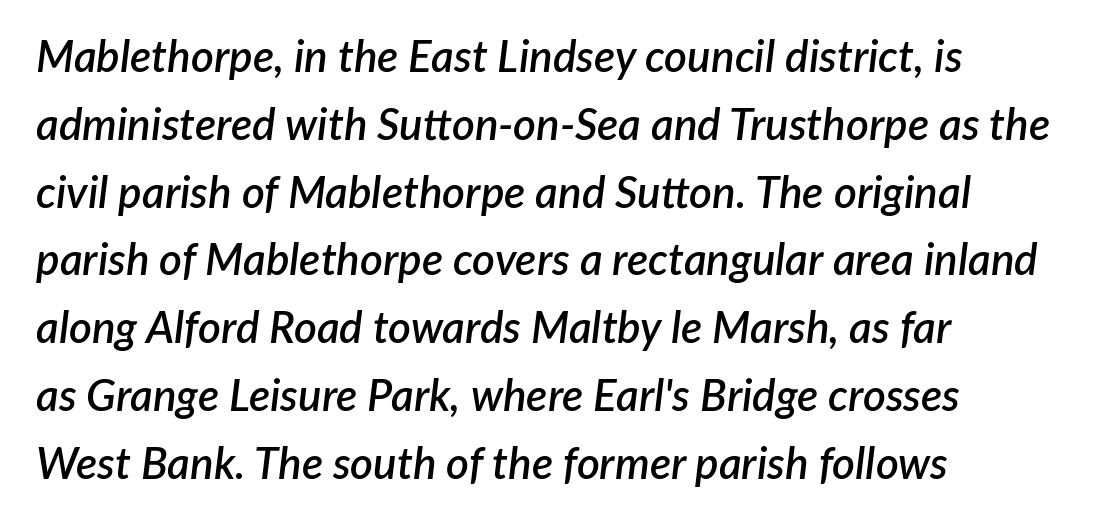
{"italic": "yes", "lean": "right", "slant_degrees": 7, "bold": "semi", "weight": "semibold", "width": "normal", "stroke_contrast": "low", "x_height": "medium", "monospaced": "no", "underline": "no", "align": "left", "line_spacing": "normal", "line_spacing_ratio": 1.54, "letter_spacing": "normal", "letter_spacing_em": 0.0, "glyph_px": 44}
